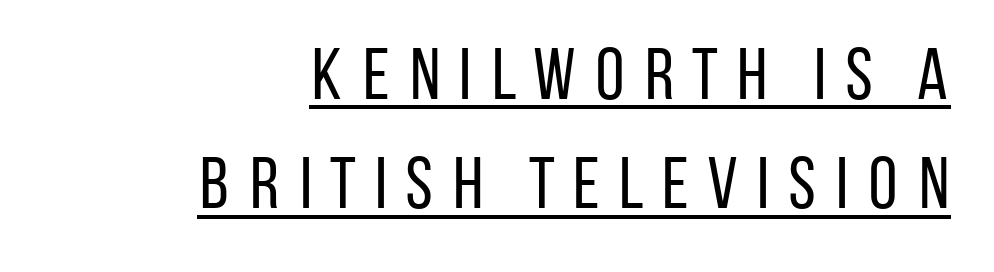
{"serif": "no", "italic": "no", "bold": "no", "weight": "regular", "width": "condensed", "stroke_contrast": "low", "x_height": "large", "monospaced": "no", "underline": "yes", "align": "right", "line_spacing": "normal", "line_spacing_ratio": 1.5, "letter_spacing": "wide", "letter_spacing_em": 0.21, "glyph_px": 73}
